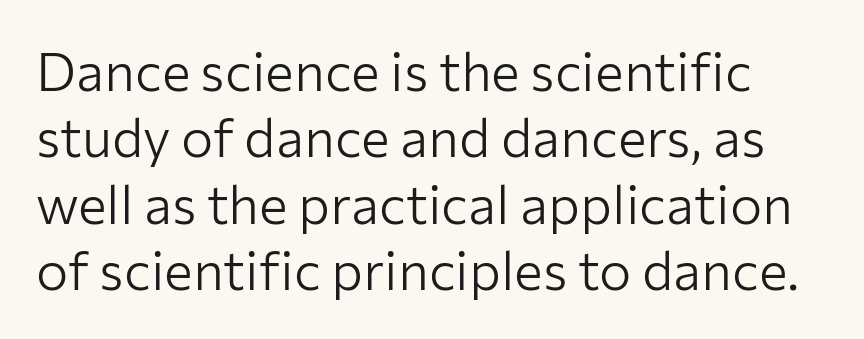
Words appear dense and cohesive because spacing is normal. Posture: straight, roman, zero tilt. No heavy texture on the line: the type isn't bold. The area under the type is left untouched. Proportional: the letters do not fall into vertical columns. Regarding serifs, this sample does without them.
